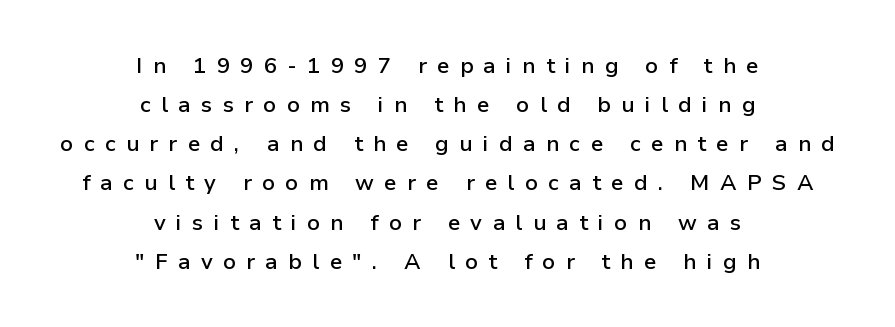
The image shows 22 px text type, upright; set centered, line spacing 1.78x, unusually wide letter spacing (+0.47 em), not underlined.
